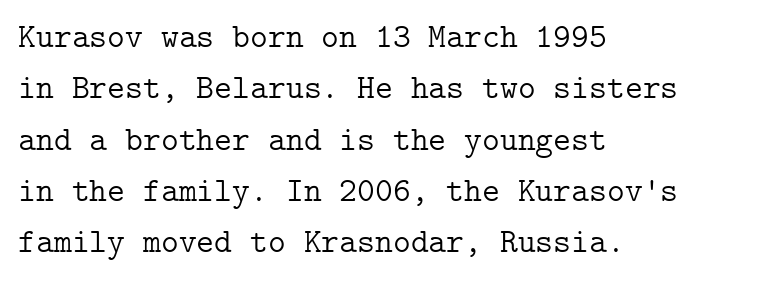
The image shows 34 px light serif type, upright; set left-aligned, normal line spacing (1.51x), normal letter spacing, not underlined; low stroke contrast and a medium x-height.
